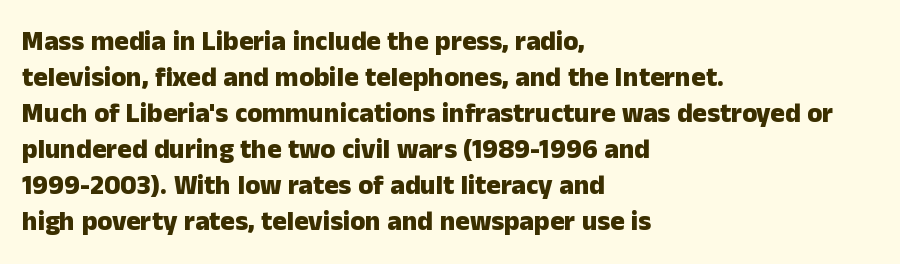
The image shows 27 px bold type, upright; set left-aligned, normal line spacing (1.33x), normal letter spacing, not underlined.
